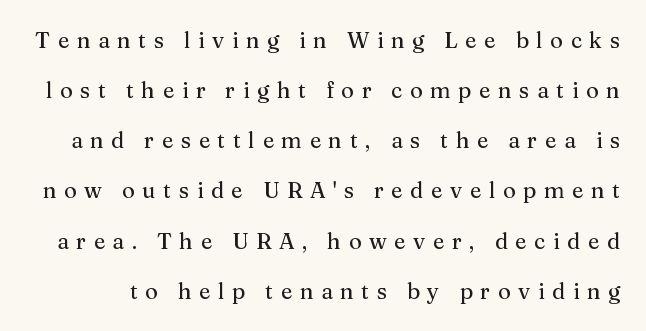
Q: Is the text italic (slanted)? A: No, it is upright.
Q: Is the text underlined? A: No.
Q: Is the spacing between letters normal or unusually wide? A: Unusually wide.
Q: Is the spacing between lines tight, normal or loose? A: Loose.
